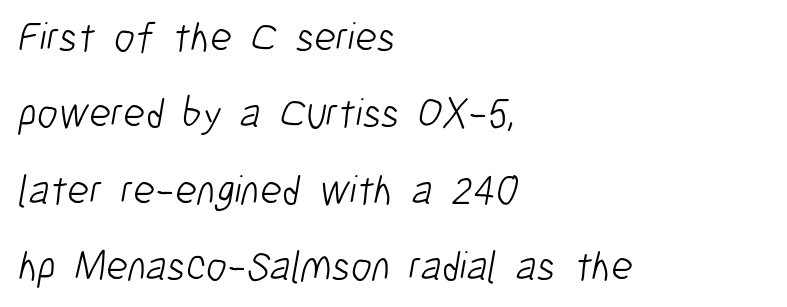
The image shows 42 px light, condensed sans-serif type; set left-aligned, line spacing 1.82x, normal letter spacing, not underlined; low stroke contrast and a medium x-height.
